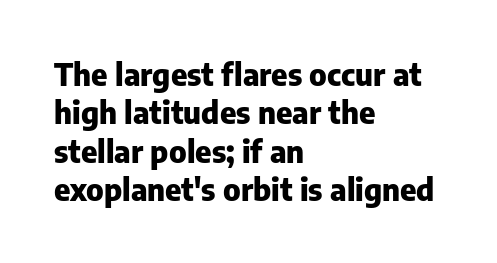
{"serif": "no", "italic": "no", "bold": "yes", "weight": "heavy", "width": "normal", "stroke_contrast": "low", "x_height": "medium", "monospaced": "no", "underline": "no", "align": "left", "line_spacing_ratio": 1.24, "letter_spacing": "normal", "letter_spacing_em": 0.0, "glyph_px": 31}
